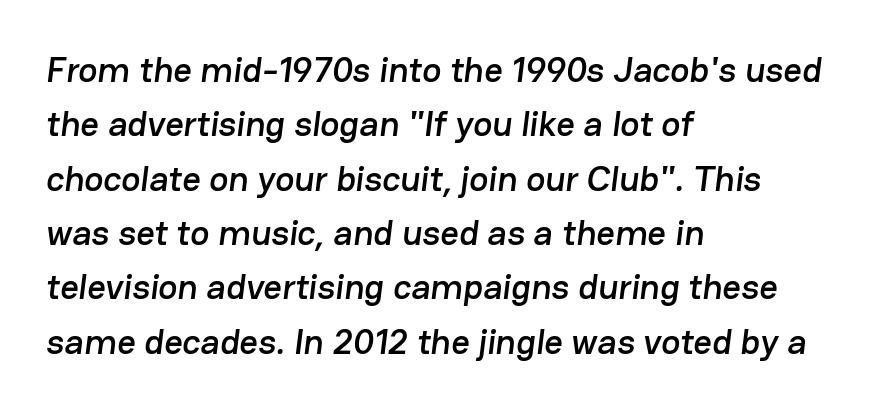
Honestly, the row spacing looks completely unremarkable. Proportional: the letters do not fall into vertical columns. Between one letter and the next there's only the usual sliver of space. Teacher's note: observe the even left margin — that is flush-left alignment. Each letter's strokes conclude bluntly, with no projecting serifs. Glance below the letters and you will spot only blank space.
